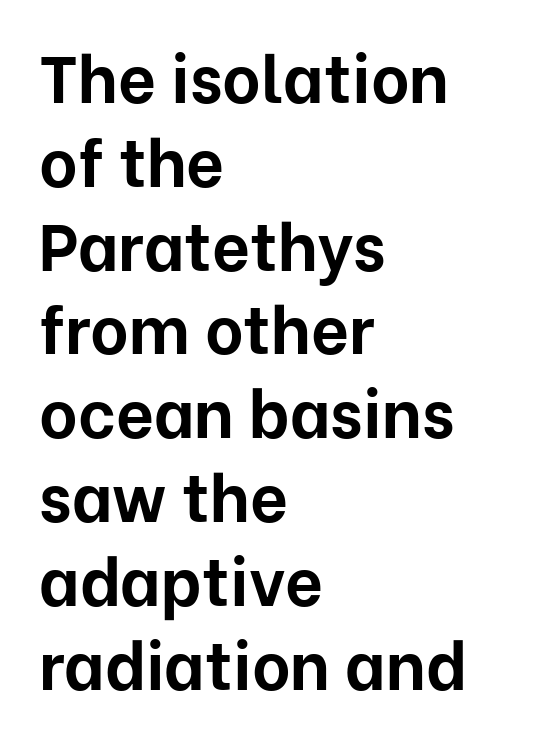
Is this a fixed-width face? No — the glyphs have proportional, varying widths. This sample is left-justified, so line endings fall wherever the words run out. How are the letters spaced? Ordinarily, with no added tracking. Is this a sans? Yes — the strokes have no serifs.
